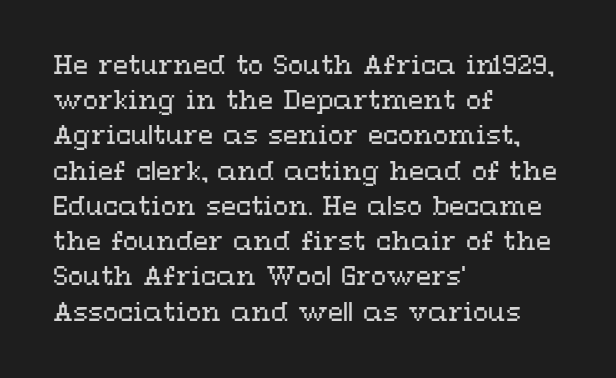
Weight: not bold — regular or lighter. Summary of vertical rhythm: regular, with standard interline spacing. Italic? Not at all — the glyphs are vertical. Words appear dense and cohesive because spacing is normal. Glance below the letters and you will spot only blank space.
